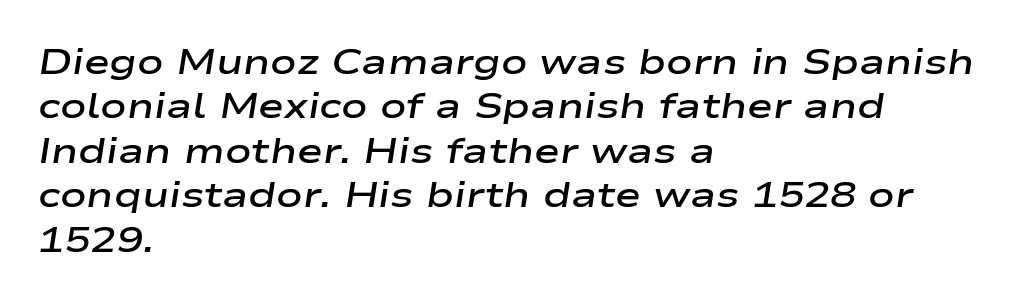
Q: Is the text bold? A: Semi-bold.
Q: Is the text italic (slanted)? A: Yes, it leans right by about 9 degrees.
Q: Is the text underlined? A: No.
Q: How is the paragraph aligned? A: Left-aligned.
Q: Is the spacing between letters normal or unusually wide? A: Normal.
Q: Is the spacing between lines tight, normal or loose? A: Normal.
Q: Width (condensed, normal, or wide)? A: Wide.
Q: Stroke contrast? A: Low.
Q: x-height? A: Medium.
Q: Monospaced? A: No.
